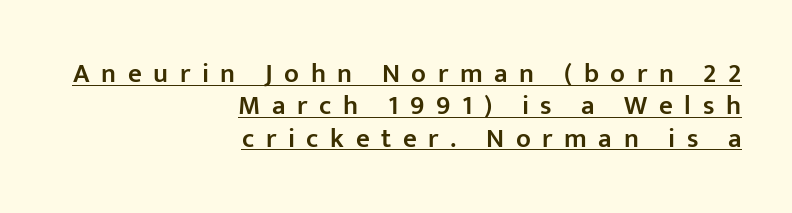
Q: Is the text bold? A: Semi-bold.
Q: Is the text italic (slanted)? A: No, it is upright.
Q: Is the text underlined? A: Yes.
Q: How is the paragraph aligned? A: Right-aligned.
Q: Is the spacing between letters normal or unusually wide? A: Unusually wide.
